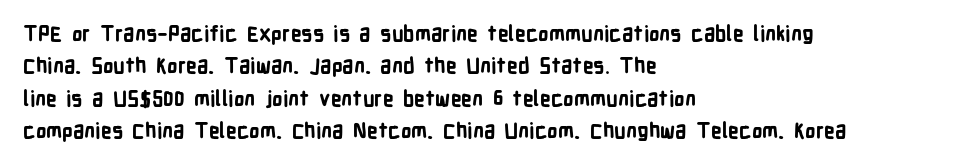
The image shows 21 px bold type, upright; set left-aligned, normal line spacing (1.54x), normal letter spacing, not underlined.
